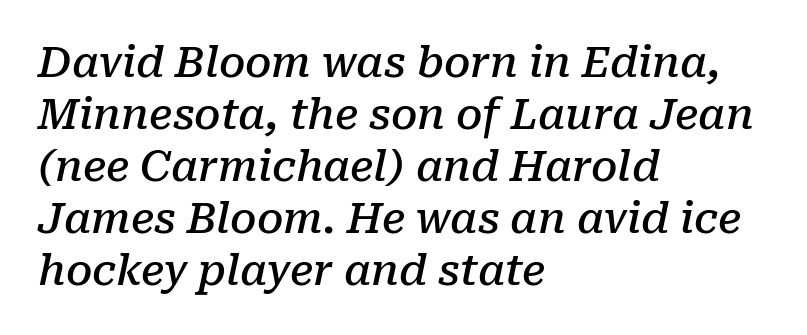
{"serif": "yes", "italic": "yes", "lean": "right", "slant_degrees": 10, "bold": "semi", "weight": "semibold", "width": "normal", "stroke_contrast": "low", "x_height": "medium", "monospaced": "no", "underline": "no", "align": "left", "line_spacing_ratio": 1.24, "letter_spacing": "normal", "letter_spacing_em": 0.0, "glyph_px": 42}
